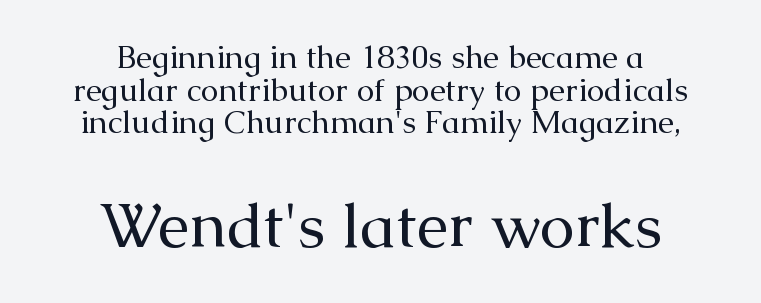
If you measured baseline to baseline, you'd find a short distance. A student would notice the bottom passage is typeset larger than what precedes it. The passage shown is typeset with a serif family. The specimen omits any rule beneath the text block's lines.
